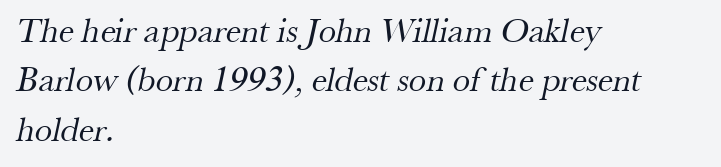
{"serif": "yes", "bold": "no", "weight": "regular", "width": "normal", "stroke_contrast": "medium", "x_height": "small", "monospaced": "no", "underline": "no", "align": "left", "line_spacing": "normal", "line_spacing_ratio": 1.41, "letter_spacing": "normal", "letter_spacing_em": 0.0, "glyph_px": 35}
